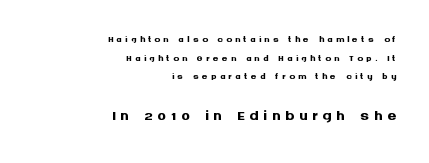
Q: Is the text bold? A: Yes.
Q: Is the text italic (slanted)? A: No, it is upright.
Q: Is the text underlined? A: No.
Q: How is the paragraph aligned? A: Right-aligned.
Q: Is the spacing between letters normal or unusually wide? A: Unusually wide.
Q: Is the spacing between lines tight, normal or loose? A: Normal.
Q: Which block of text is set in a larger size, the first (top) or the second (bottom)? A: The second (bottom) one.
